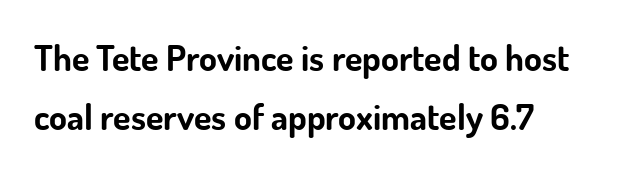
Does extra space separate the letters? No, they use regular spacing. Notice how descenders clear the ascenders below comfortably — that's standard leading. The letters carry no serifs — their stems end cleanly without finishing strokes. This is the regular roman posture of the typeface.
